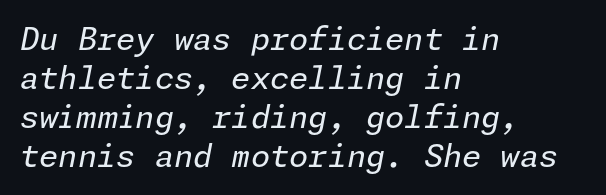
The face looks like a standard text weight, possibly lighter. This block has exactly the height ordinary leading produces. A typesetter would mark this as italic. Check the space under the baseline: it is left empty.
